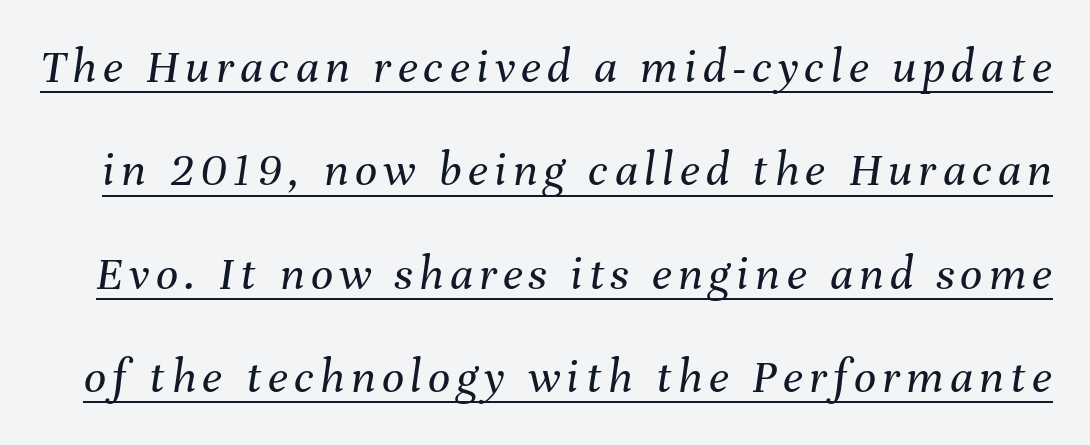
The image shows 49 px regular-weight type, italic (leaning right); set loose line spacing (2.11x), underlined; medium stroke contrast and a medium x-height.
